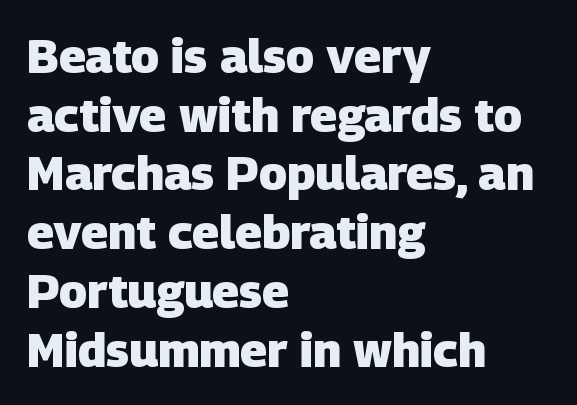
Q: Is the text bold? A: Yes.
Q: Is the typeface a serif or a sans-serif typeface? A: Sans-serif.
Q: Is the text underlined? A: No.
Q: How is the paragraph aligned? A: Left-aligned.
Q: Is the spacing between letters normal or unusually wide? A: Normal.
Q: Is the spacing between lines tight, normal or loose? A: Normal.
Q: Width (condensed, normal, or wide)? A: Normal.
Q: Stroke contrast? A: Low.
Q: x-height? A: Large.
Q: Monospaced? A: No.
